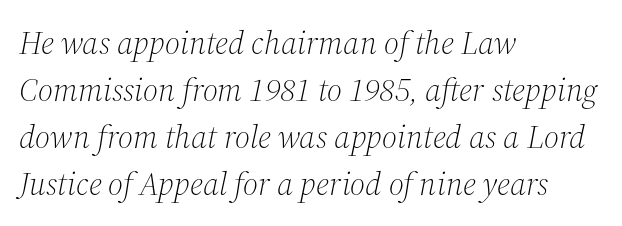
Characters are canted at an angle relative to the baseline's perpendicular. Character widths vary here, with narrow letters taking less room than wide ones. The rag falls on the right side of this text block. The passage shown has conventional tracking throughout. Each new line begins a customary step beneath the previous one.
